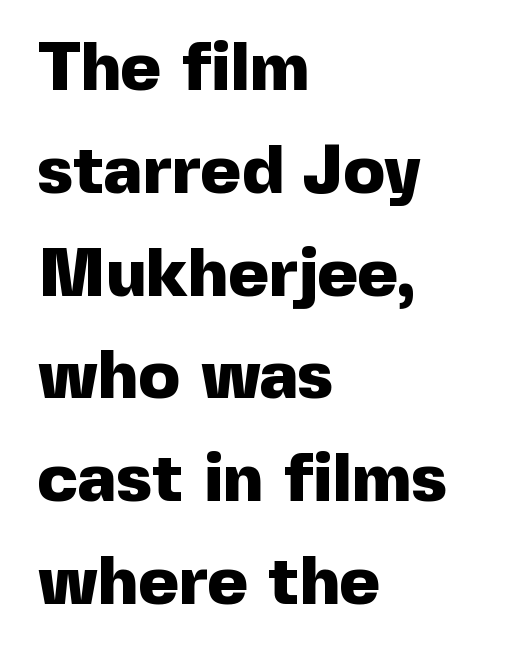
{"serif": "no", "italic": "no", "bold": "yes", "weight": "heavy", "width": "normal", "x_height": "medium", "monospaced": "no", "underline": "no", "align": "left", "line_spacing": "normal", "line_spacing_ratio": 1.49, "letter_spacing": "normal", "letter_spacing_em": 0.0, "glyph_px": 69}
